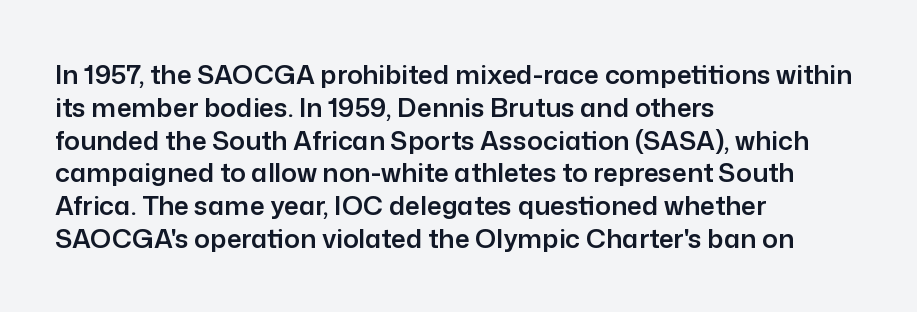
Each new line begins a customary step beneath the previous one. The passage shown is not underscored anywhere. Unlike italic type, these characters show no tilt at all. Casual observation: everything's shoved over to the left.
